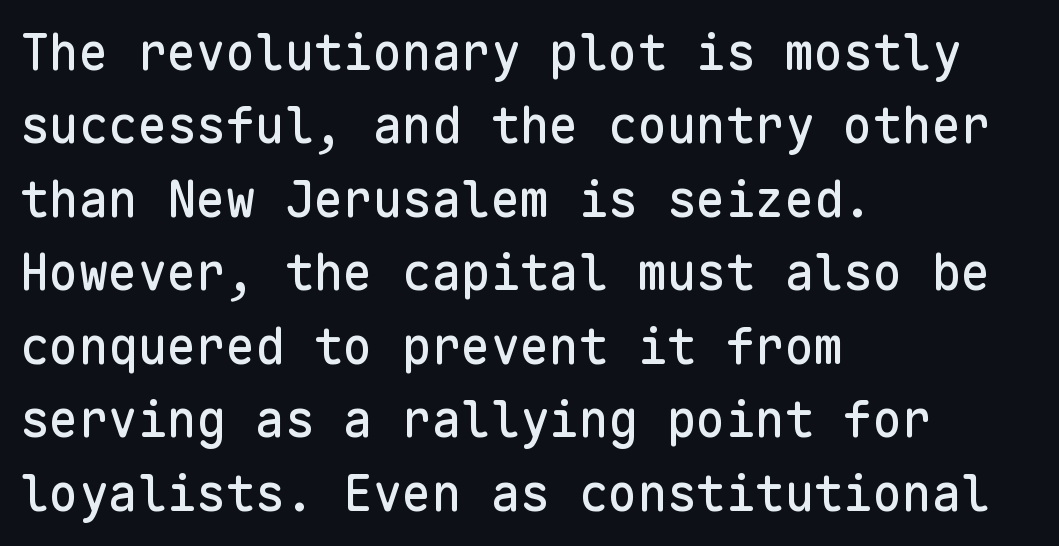
Q: Is the text italic (slanted)? A: No, it is upright.
Q: Is the typeface a serif or a sans-serif typeface? A: Sans-serif.
Q: Is the text underlined? A: No.
Q: How is the paragraph aligned? A: Left-aligned.
Q: Is the spacing between letters normal or unusually wide? A: Normal.
Q: Is the spacing between lines tight, normal or loose? A: Normal.
Q: Width (condensed, normal, or wide)? A: Normal.
Q: Stroke contrast? A: Low.
Q: x-height? A: Medium.
Q: Monospaced? A: Yes.
